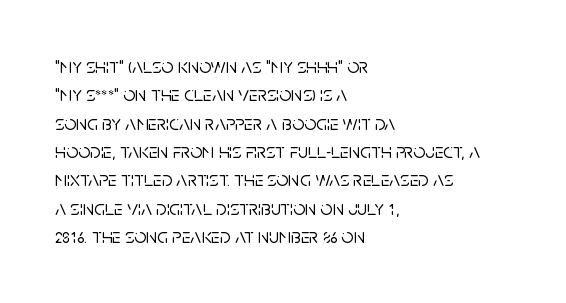
The image shows 21 px text type, upright; set left-aligned, normal line spacing (1.35x), normal letter spacing, not underlined.
